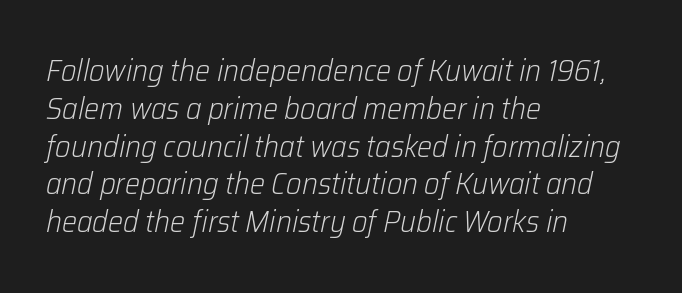
{"italic": "yes", "lean": "right", "slant_degrees": 12, "bold": "no", "weight": "light", "width": "normal", "stroke_contrast": "low", "x_height": "medium", "monospaced": "no", "underline": "no", "align": "left", "line_spacing": "normal", "line_spacing_ratio": 1.26, "letter_spacing": "normal", "letter_spacing_em": 0.0, "glyph_px": 30}
